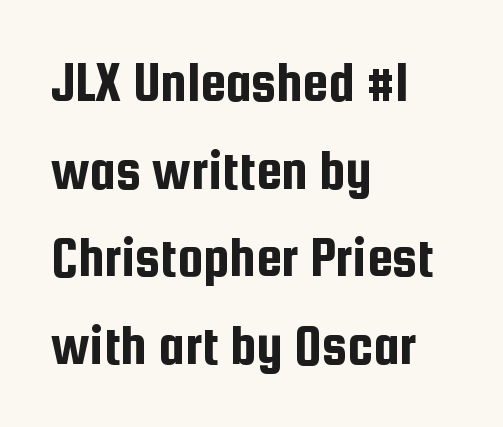
Q: Is the text italic (slanted)? A: No, it is upright.
Q: Is the typeface a serif or a sans-serif typeface? A: Sans-serif.
Q: Is the text underlined? A: No.
Q: How is the paragraph aligned? A: Left-aligned.
Q: Is the spacing between letters normal or unusually wide? A: Normal.
Q: Is the spacing between lines tight, normal or loose? A: Normal.
Q: Width (condensed, normal, or wide)? A: Condensed.
Q: Stroke contrast? A: Low.
Q: x-height? A: Medium.
Q: Monospaced? A: No.
